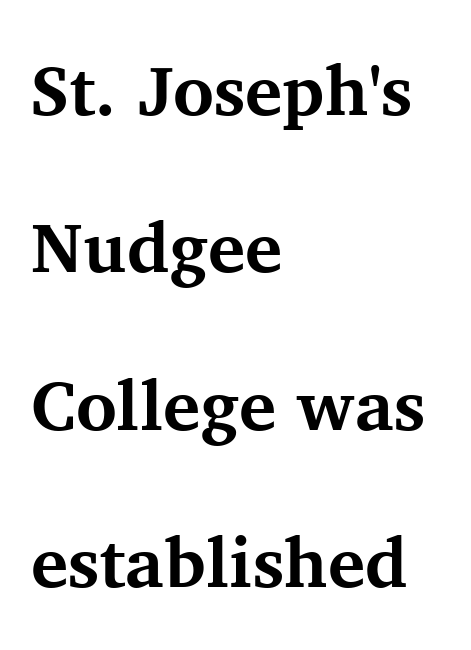
What kind of face is this? One with serifs. The foot of each line stays bare and open. You could call the tracking neutral — neither tight nor loose. The lettering stays uniformly vertical, giving the passage a roman look. The rag falls on the right side of this text block. Do the characters align in a grid? No, the font is proportional.
